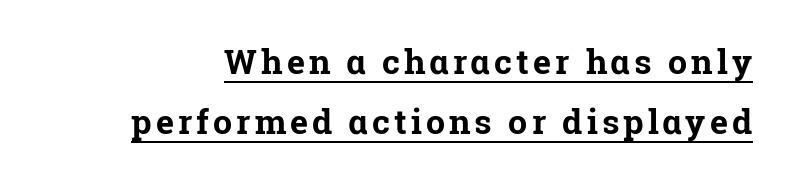
A full-strength bold gives these letters their thick strokes. This rendering employs a face with finishing strokes, i.e., a serif. Style check: upright. The lettering is marked with a stroke running underneath it.
